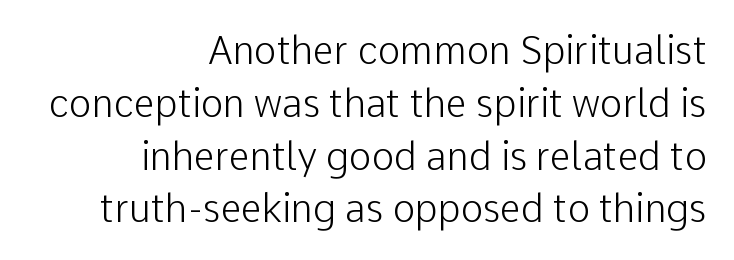
Q: Is the text bold? A: No.
Q: Is the text italic (slanted)? A: No, it is upright.
Q: Is the typeface a serif or a sans-serif typeface? A: Sans-serif.
Q: Is the text underlined? A: No.
Q: How is the paragraph aligned? A: Right-aligned.
Q: Is the spacing between letters normal or unusually wide? A: Normal.
Q: Is the spacing between lines tight, normal or loose? A: Normal.
Q: Width (condensed, normal, or wide)? A: Normal.
Q: Stroke contrast? A: Low.
Q: x-height? A: Medium.
Q: Monospaced? A: No.
